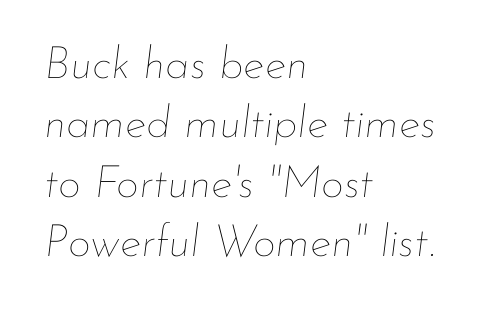
The text block is weighted toward the left margin, trailing off unevenly rightward. Nothing heavy about these letters — not bold at all. Each new line begins a customary step beneath the previous one. Observe the lean: these are italic letterforms. A typesetter would call this zero additional tracking. Proportional: the letters do not fall into vertical columns.
